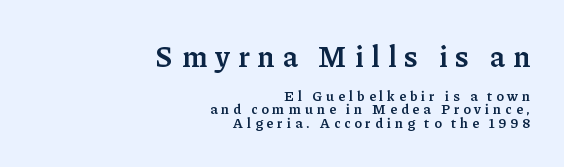
Q: Is the text bold? A: Semi-bold.
Q: Is the text italic (slanted)? A: No, it is upright.
Q: Is the typeface a serif or a sans-serif typeface? A: Serif.
Q: Is the text underlined? A: No.
Q: How is the paragraph aligned? A: Right-aligned.
Q: Is the spacing between letters normal or unusually wide? A: Unusually wide.
Q: Is the spacing between lines tight, normal or loose? A: Tight.
Q: Which block of text is set in a larger size, the first (top) or the second (bottom)? A: The first (top) one.
Q: Width (condensed, normal, or wide)? A: Normal.
Q: Stroke contrast? A: Low.
Q: x-height? A: Medium.
Q: Monospaced? A: No.
